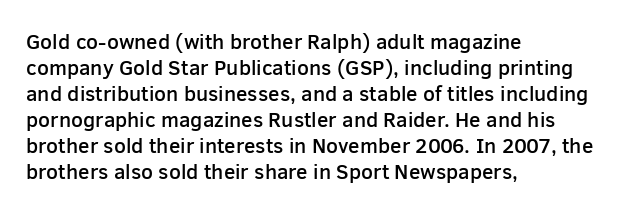
The image shows 21 px text type, upright; set left-aligned, line spacing 1.24x, normal letter spacing, not underlined.
